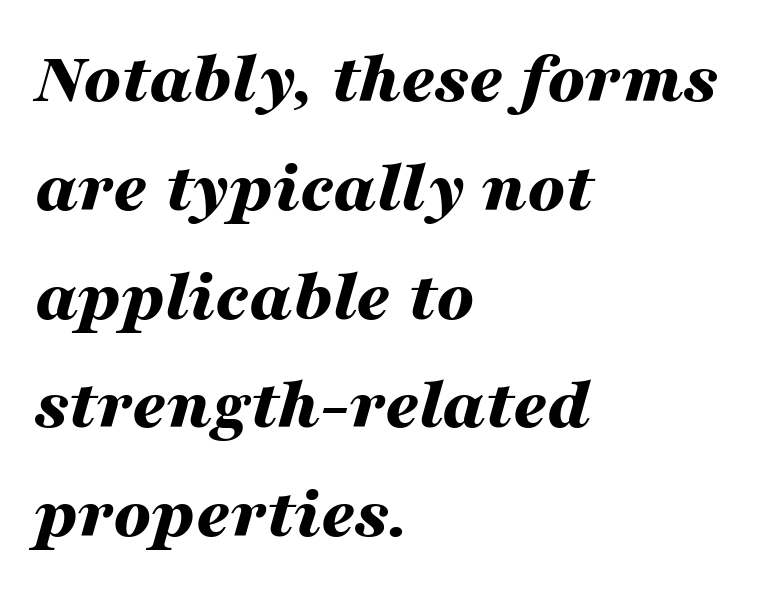
The image shows 74 px bold, wide type, italic (leaning right); set left-aligned, normal line spacing (1.47x), normal letter spacing, not underlined; medium stroke contrast and a medium x-height.
